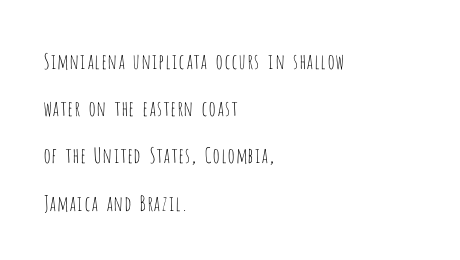
{"italic": "no", "bold": "no", "underline": "no", "align": "left", "line_spacing": "loose", "line_spacing_ratio": 2.25, "letter_spacing": "normal", "letter_spacing_em": 0.0, "glyph_px": 21}
